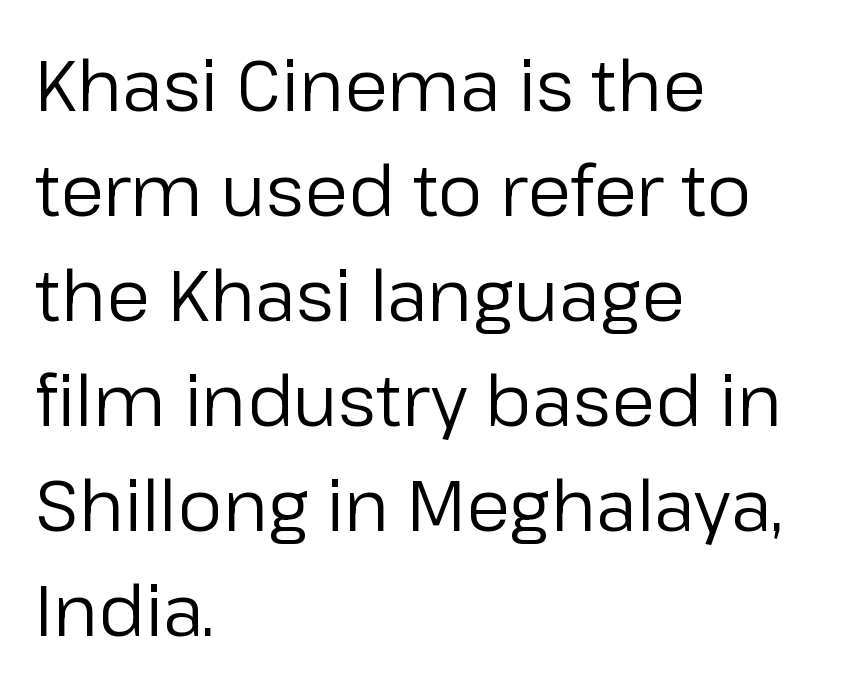
The image shows 71 px regular-weight sans-serif type, upright; set left-aligned, normal line spacing (1.48x), normal letter spacing, not underlined; low stroke contrast and a medium x-height.
